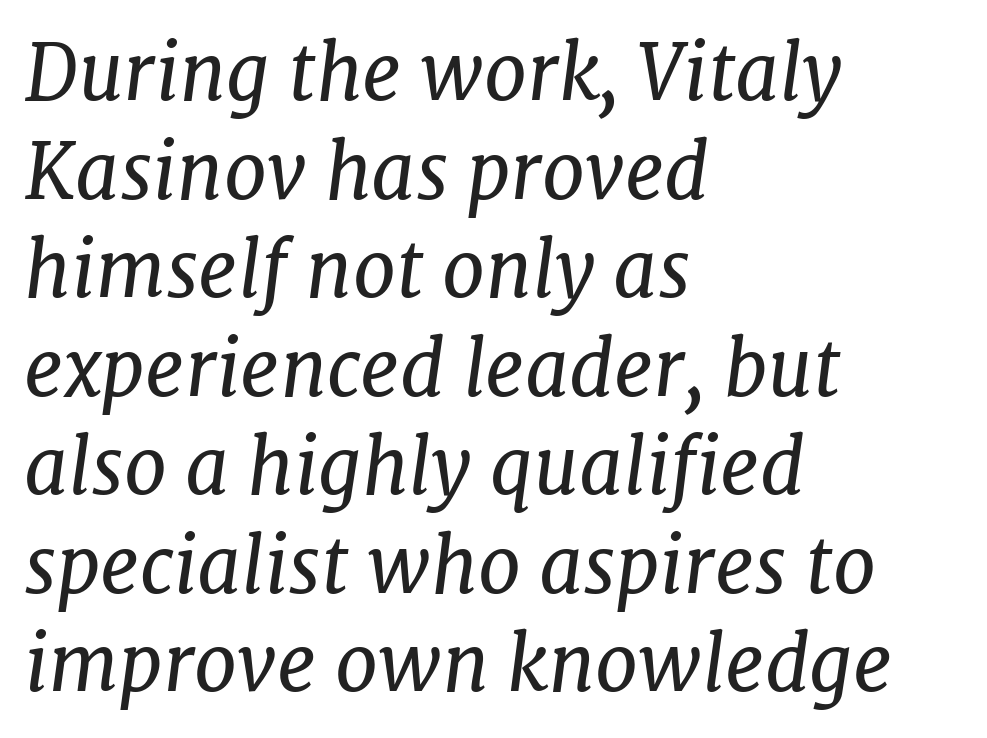
{"serif": "yes", "italic": "yes", "lean": "right", "slant_degrees": 7, "bold": "no", "weight": "regular", "width": "normal", "stroke_contrast": "low", "x_height": "medium", "monospaced": "no", "underline": "no", "align": "left", "line_spacing": "normal", "line_spacing_ratio": 1.28, "letter_spacing": "normal", "letter_spacing_em": 0.0, "glyph_px": 77}
